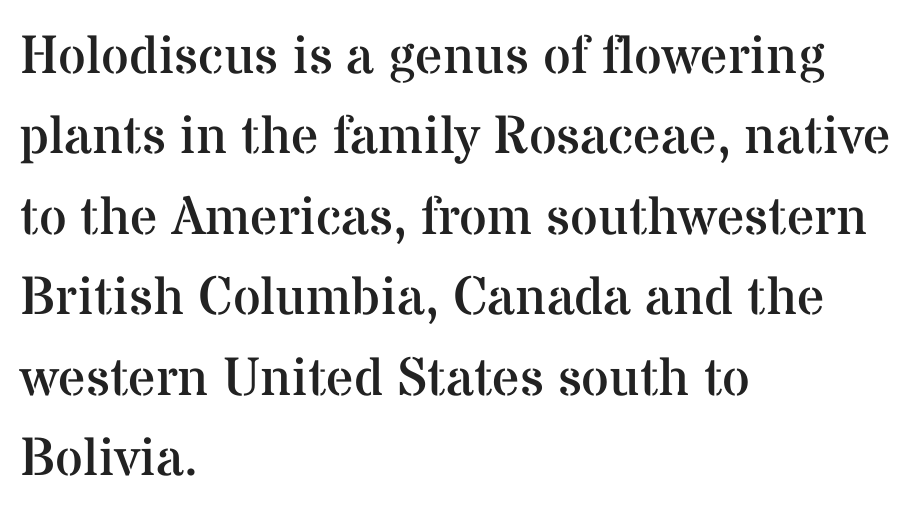
Q: Is the text bold? A: No.
Q: Is the text italic (slanted)? A: No, it is upright.
Q: Is the typeface a serif or a sans-serif typeface? A: Serif.
Q: Is the text underlined? A: No.
Q: How is the paragraph aligned? A: Left-aligned.
Q: Is the spacing between letters normal or unusually wide? A: Normal.
Q: Is the spacing between lines tight, normal or loose? A: Normal.
Q: Width (condensed, normal, or wide)? A: Normal.
Q: Stroke contrast? A: Medium.
Q: x-height? A: Medium.
Q: Monospaced? A: No.
